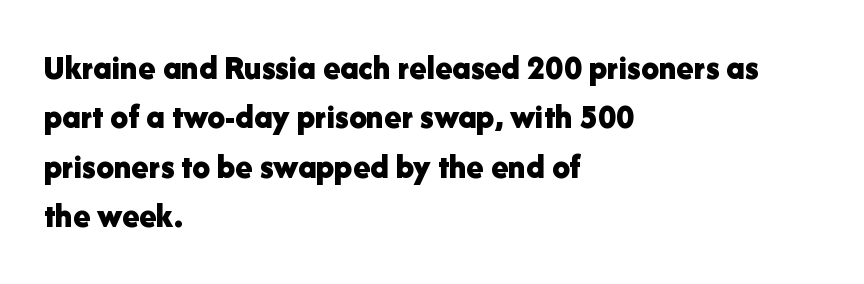
Q: Is the text bold? A: Yes.
Q: Is the text italic (slanted)? A: No, it is upright.
Q: Is the typeface a serif or a sans-serif typeface? A: Sans-serif.
Q: Is the text underlined? A: No.
Q: How is the paragraph aligned? A: Left-aligned.
Q: Is the spacing between letters normal or unusually wide? A: Normal.
Q: Is the spacing between lines tight, normal or loose? A: Normal.
Q: Width (condensed, normal, or wide)? A: Normal.
Q: Stroke contrast? A: Low.
Q: x-height? A: Medium.
Q: Monospaced? A: No.
